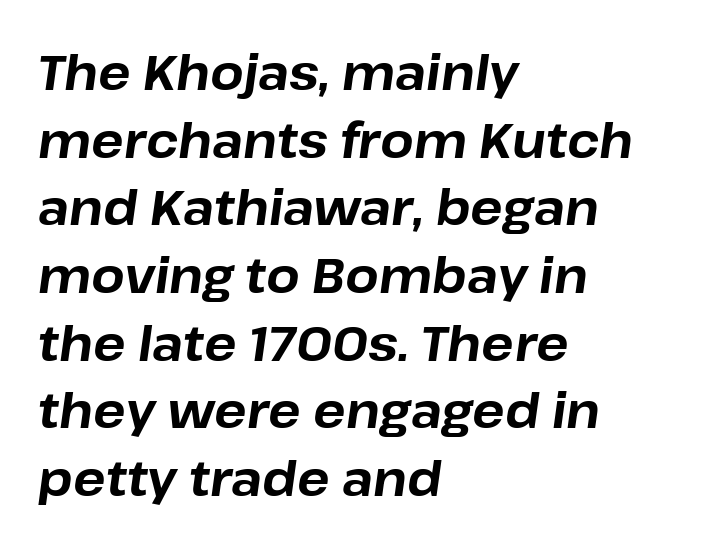
Q: Is the text bold? A: Yes.
Q: Is the text italic (slanted)? A: Yes, it leans right by about 8 degrees.
Q: Is the text underlined? A: No.
Q: How is the paragraph aligned? A: Left-aligned.
Q: Is the spacing between letters normal or unusually wide? A: Normal.
Q: Is the spacing between lines tight, normal or loose? A: Normal.
Q: Width (condensed, normal, or wide)? A: Normal.
Q: Stroke contrast? A: Low.
Q: x-height? A: Medium.
Q: Monospaced? A: No.
